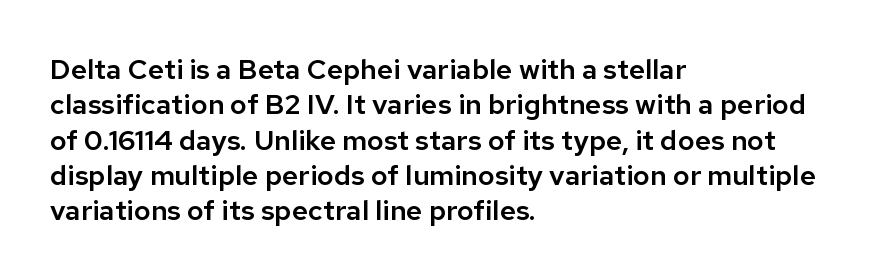
Q: Is the text italic (slanted)? A: No, it is upright.
Q: Is the typeface a serif or a sans-serif typeface? A: Sans-serif.
Q: Is the text underlined? A: No.
Q: How is the paragraph aligned? A: Left-aligned.
Q: Is the spacing between letters normal or unusually wide? A: Normal.
Q: Is the spacing between lines tight, normal or loose? A: Normal.
Q: Width (condensed, normal, or wide)? A: Normal.
Q: Stroke contrast? A: Low.
Q: x-height? A: Medium.
Q: Monospaced? A: No.
